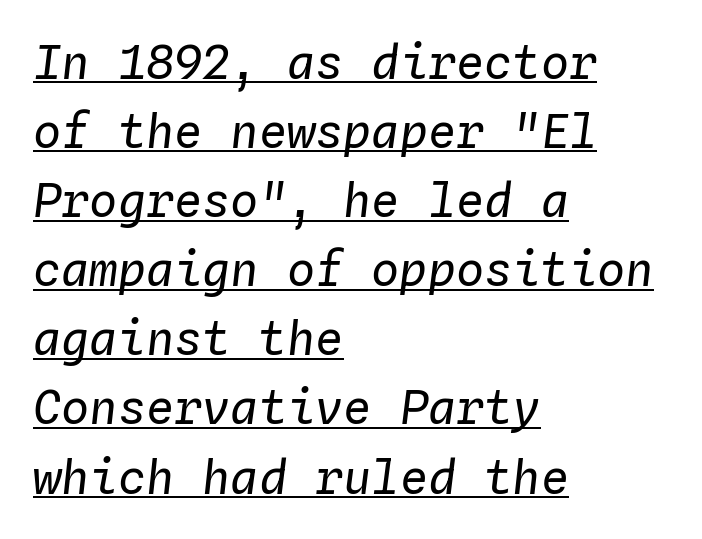
The image shows 47 px regular-weight type, italic (leaning right), monospaced; set left-aligned, normal line spacing (1.47x), normal letter spacing, underlined; low stroke contrast and a medium x-height.
